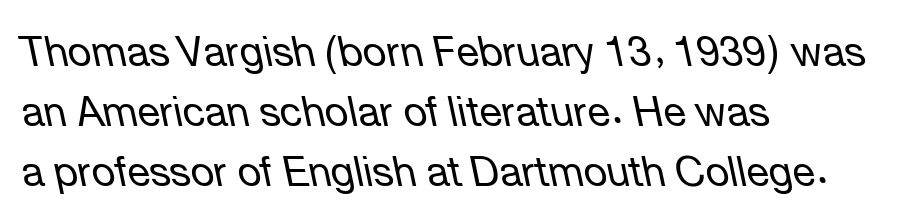
The image shows 41 px regular-weight type, italic (leaning left); set left-aligned, normal line spacing (1.46x), normal letter spacing, not underlined; low stroke contrast and a medium x-height.
